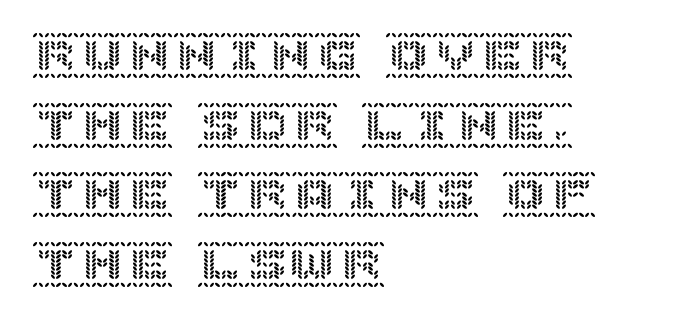
The lettering stays uniformly vertical, giving the passage a roman look. The zone under the glyphs is completely vacant. These lines are set flush left with a ragged right edge. Whoever set this chose a conventional vertical rhythm. Observe the ordinary spacing: letters are neighbours, not strangers.
